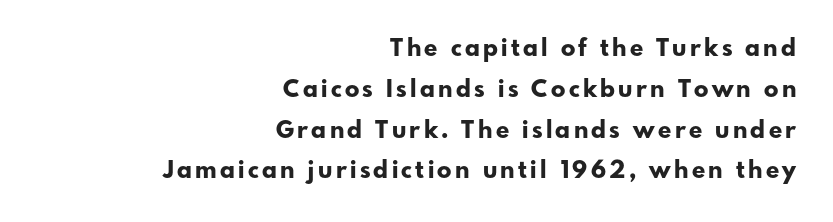
Nope, not italic — everything's standing straight. A dark, heavy texture on the line: the type is bold. These lines are set flush right with a ragged left edge. Successive baselines arrive at the customary interval.
